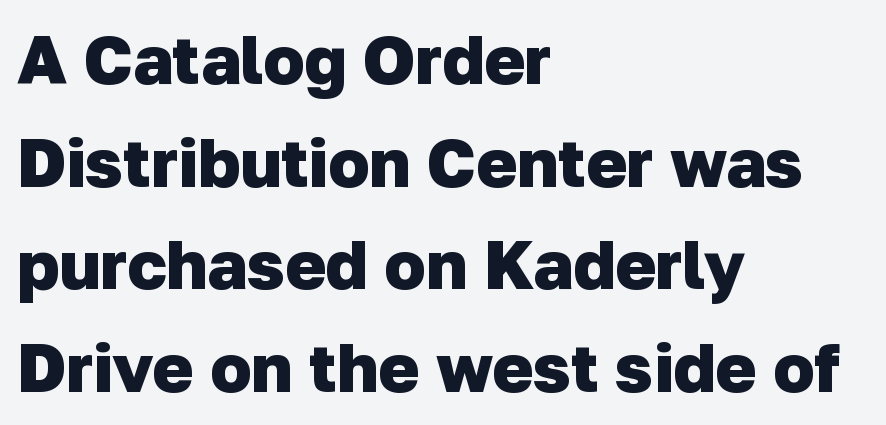
The image shows 68 px heavy sans-serif type; set left-aligned, normal line spacing (1.51x), normal letter spacing, not underlined; low stroke contrast and a medium x-height.
